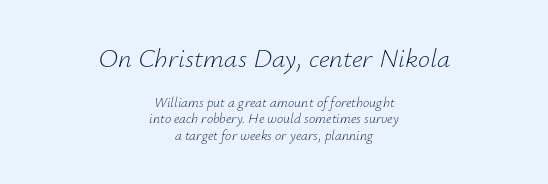
{"italic": "yes", "lean": "right", "slant_degrees": 12, "bold": "no", "underline": "no", "align": "center", "line_spacing_ratio": 1.19, "letter_spacing": "normal", "letter_spacing_em": 0.0, "larger_block": "first", "size_ratio": 1.93, "glyph_px": 27}
